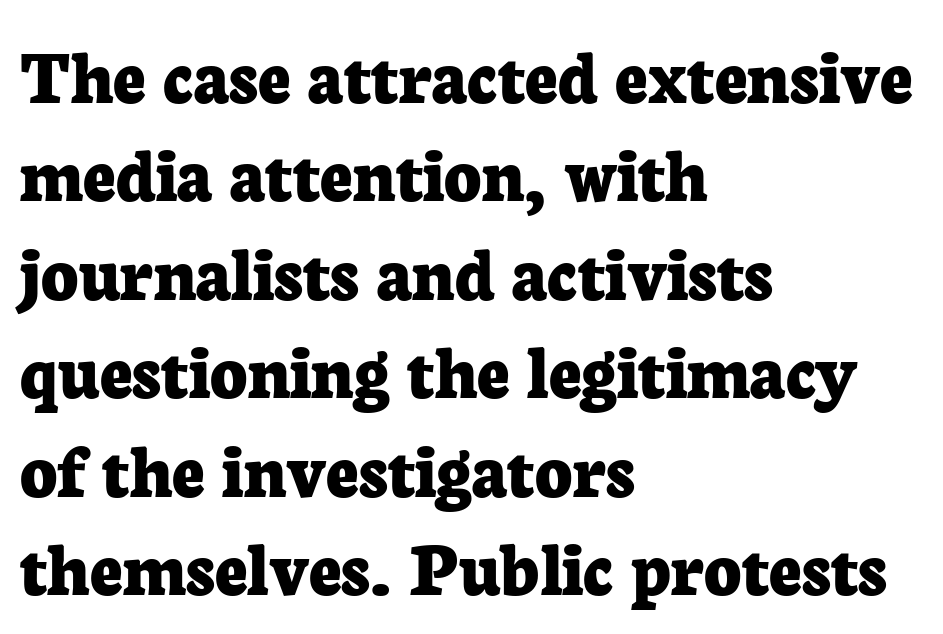
{"serif": "yes", "italic": "no", "bold": "yes", "weight": "bold", "width": "normal", "stroke_contrast": "low", "x_height": "medium", "monospaced": "no", "underline": "no", "align": "left", "line_spacing_ratio": 1.23, "letter_spacing": "normal", "letter_spacing_em": 0.0, "glyph_px": 80}
